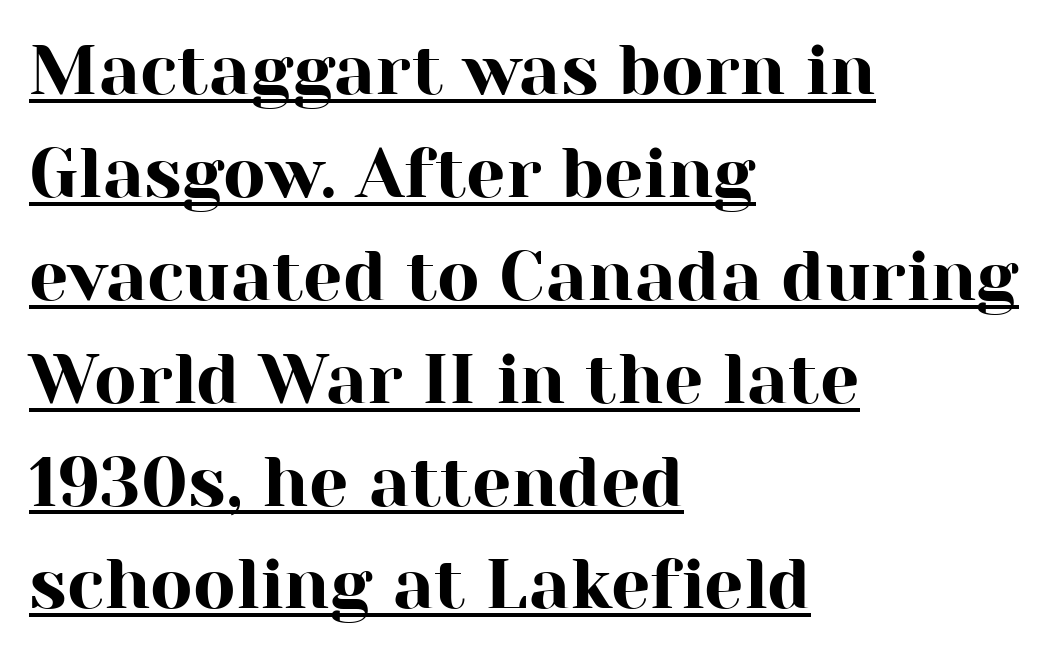
{"serif": "yes", "italic": "no", "width": "normal", "stroke_contrast": "high", "x_height": "medium", "monospaced": "no", "underline": "yes", "align": "left", "line_spacing": "normal", "line_spacing_ratio": 1.47, "letter_spacing": "normal", "letter_spacing_em": 0.0, "glyph_px": 70}
